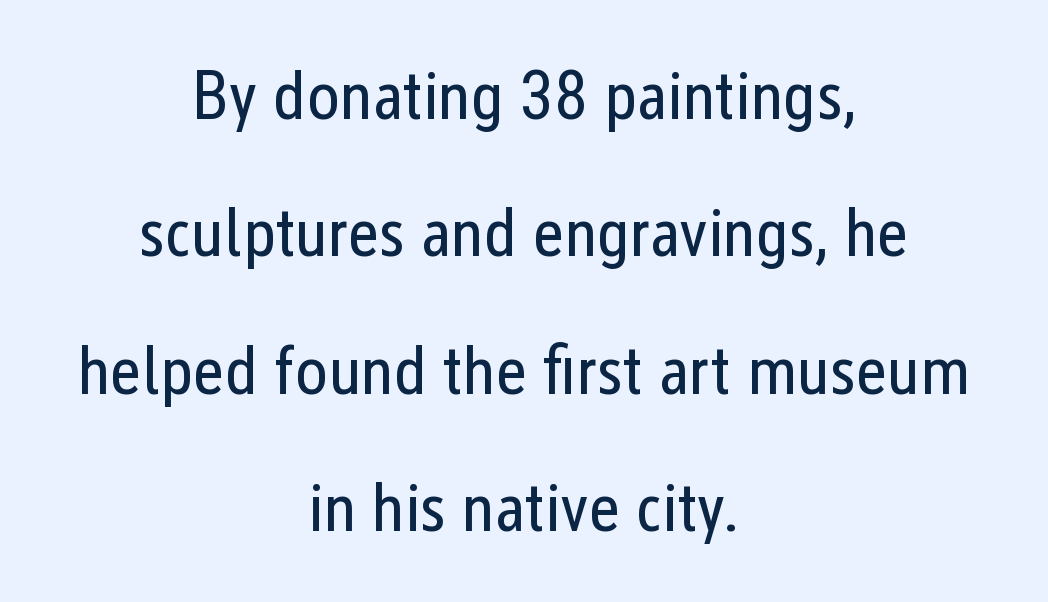
{"serif": "no", "italic": "no", "bold": "no", "weight": "regular", "width": "condensed", "stroke_contrast": "low", "x_height": "medium", "monospaced": "no", "underline": "no", "align": "center", "line_spacing": "loose", "line_spacing_ratio": 1.99, "letter_spacing": "normal", "letter_spacing_em": 0.0, "glyph_px": 69}
